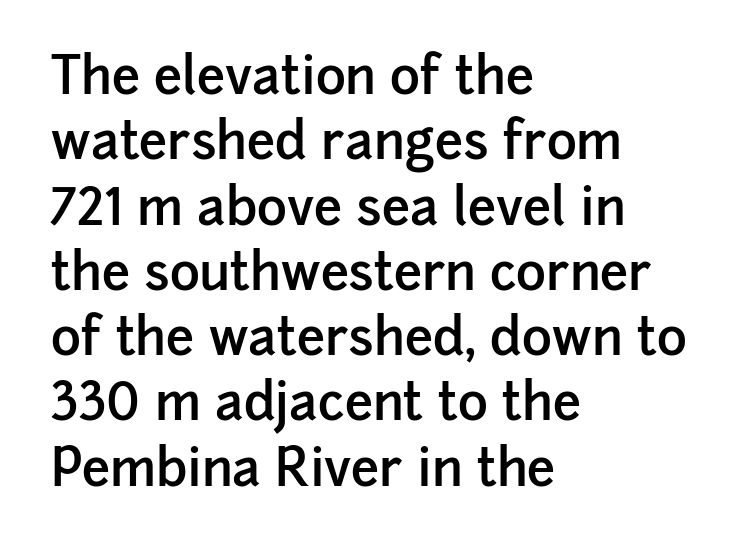
Q: Is the text bold? A: Semi-bold.
Q: Is the text italic (slanted)? A: No, it is upright.
Q: Is the typeface a serif or a sans-serif typeface? A: Sans-serif.
Q: Is the text underlined? A: No.
Q: How is the paragraph aligned? A: Left-aligned.
Q: Is the spacing between letters normal or unusually wide? A: Normal.
Q: Is the spacing between lines tight, normal or loose? A: Normal.
Q: Width (condensed, normal, or wide)? A: Normal.
Q: Stroke contrast? A: Low.
Q: x-height? A: Medium.
Q: Monospaced? A: No.
